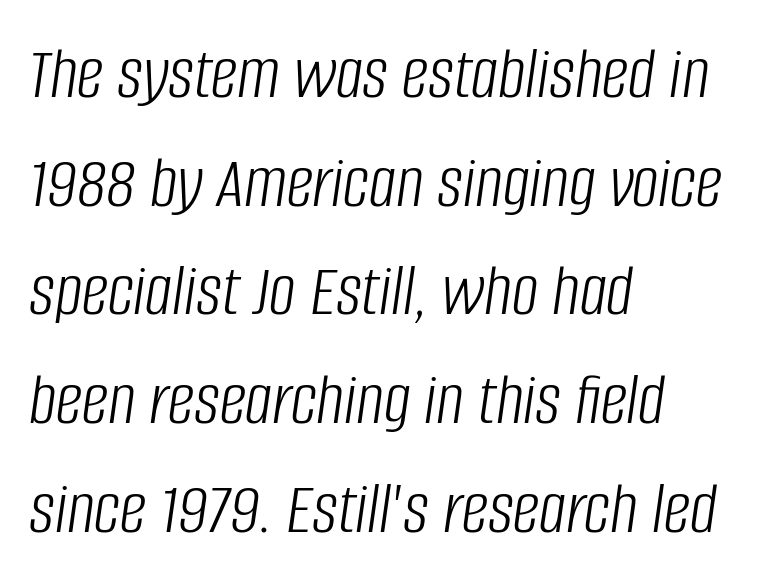
{"italic": "yes", "lean": "right", "slant_degrees": 8, "bold": "no", "weight": "light", "width": "condensed", "stroke_contrast": "low", "x_height": "large", "monospaced": "no", "underline": "no", "align": "left", "line_spacing": "normal", "line_spacing_ratio": 1.45, "letter_spacing": "normal", "letter_spacing_em": 0.0, "glyph_px": 75}
